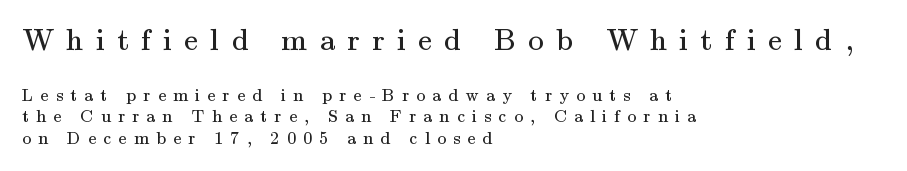
Q: Is the text bold? A: No.
Q: Is the text italic (slanted)? A: No, it is upright.
Q: Is the typeface a serif or a sans-serif typeface? A: Serif.
Q: Is the text underlined? A: No.
Q: How is the paragraph aligned? A: Left-aligned.
Q: Is the spacing between letters normal or unusually wide? A: Unusually wide.
Q: Which block of text is set in a larger size, the first (top) or the second (bottom)? A: The first (top) one.
Q: Width (condensed, normal, or wide)? A: Normal.
Q: Stroke contrast? A: Medium.
Q: x-height? A: Small.
Q: Monospaced? A: No.
